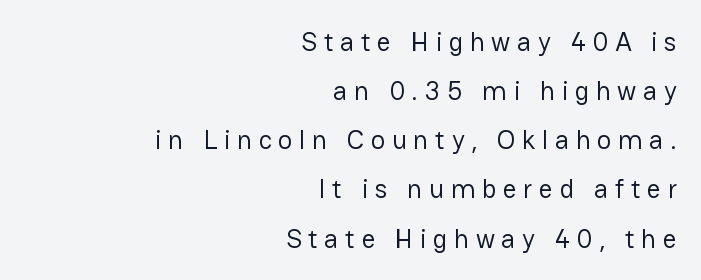
Q: Is the text bold? A: No.
Q: Is the text italic (slanted)? A: No, it is upright.
Q: Is the text underlined? A: No.
Q: How is the paragraph aligned? A: Right-aligned.
Q: Is the spacing between letters normal or unusually wide? A: Unusually wide.
